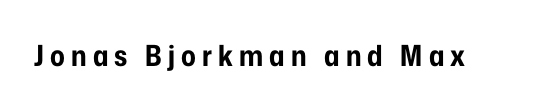
{"serif": "no", "italic": "no", "bold": "yes", "weight": "bold", "width": "condensed", "stroke_contrast": "low", "x_height": "medium", "monospaced": "no", "underline": "no", "letter_spacing": "wide", "letter_spacing_em": 0.21, "glyph_px": 29}
